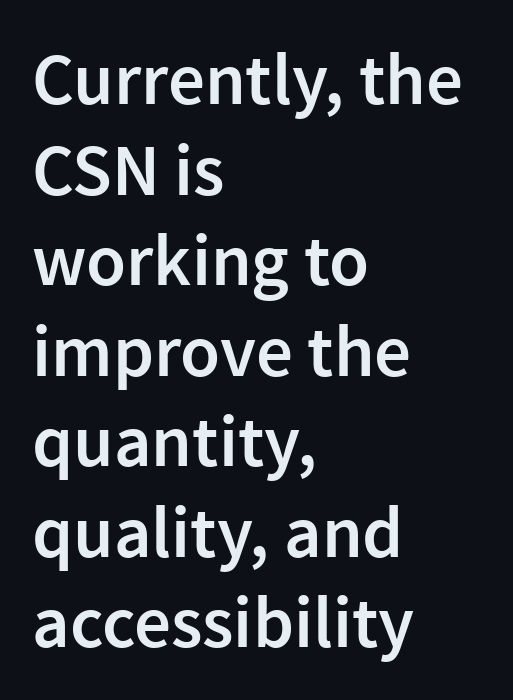
{"serif": "no", "italic": "no", "bold": "semi", "weight": "semibold", "width": "normal", "x_height": "medium", "monospaced": "no", "underline": "no", "align": "left", "line_spacing_ratio": 1.24, "letter_spacing": "normal", "letter_spacing_em": 0.0, "glyph_px": 73}
